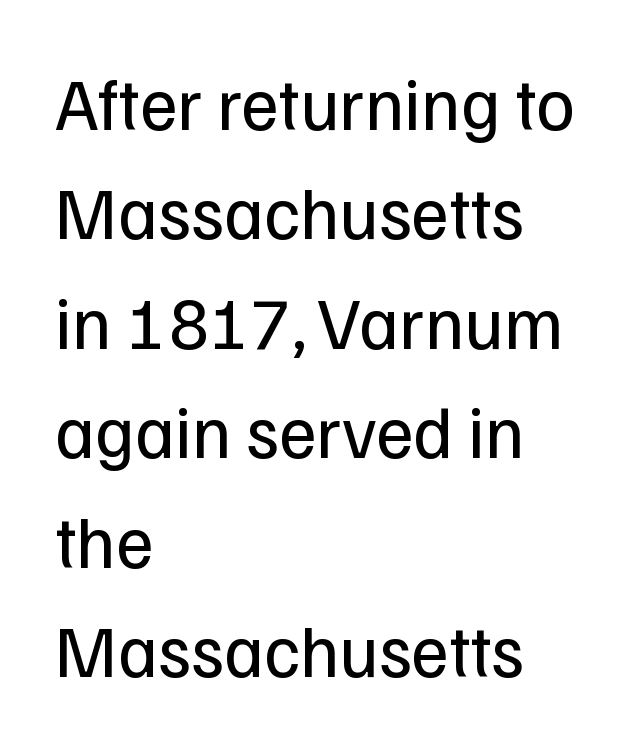
Q: Is the text bold? A: No.
Q: Is the text italic (slanted)? A: No, it is upright.
Q: Is the typeface a serif or a sans-serif typeface? A: Sans-serif.
Q: Is the text underlined? A: No.
Q: How is the paragraph aligned? A: Left-aligned.
Q: Is the spacing between letters normal or unusually wide? A: Normal.
Q: Is the spacing between lines tight, normal or loose? A: Normal.
Q: Width (condensed, normal, or wide)? A: Normal.
Q: Stroke contrast? A: Low.
Q: x-height? A: Medium.
Q: Monospaced? A: No.
